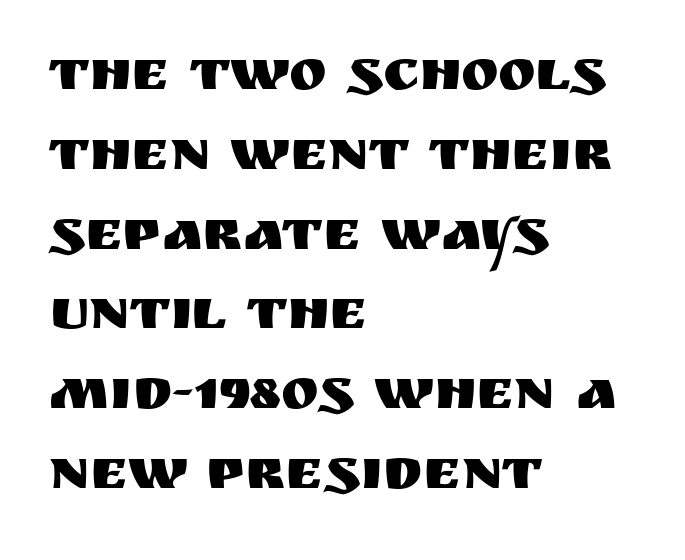
{"serif": "no", "italic": "no", "width": "normal", "stroke_contrast": "medium", "x_height": "large", "monospaced": "no", "underline": "no", "align": "left", "line_spacing": "normal", "line_spacing_ratio": 1.4, "letter_spacing": "normal", "letter_spacing_em": 0.0, "glyph_px": 57}
